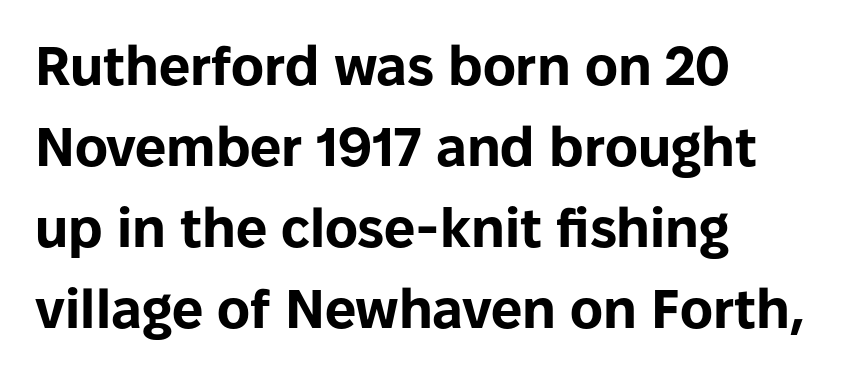
Q: Is the text bold? A: Yes.
Q: Is the text italic (slanted)? A: No, it is upright.
Q: Is the typeface a serif or a sans-serif typeface? A: Sans-serif.
Q: Is the text underlined? A: No.
Q: How is the paragraph aligned? A: Left-aligned.
Q: Is the spacing between letters normal or unusually wide? A: Normal.
Q: Is the spacing between lines tight, normal or loose? A: Normal.
Q: Width (condensed, normal, or wide)? A: Normal.
Q: Stroke contrast? A: Low.
Q: x-height? A: Medium.
Q: Monospaced? A: No.
